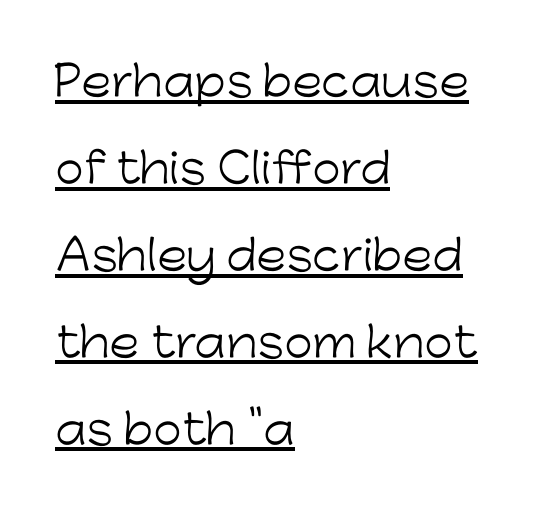
Do the characters align in a grid? No, the font is proportional. Ascenders rise straight up at ninety degrees. Serifs: no, the terminals of the letterforms are clean. Leading is clearly above the norm, producing a sparse column.
